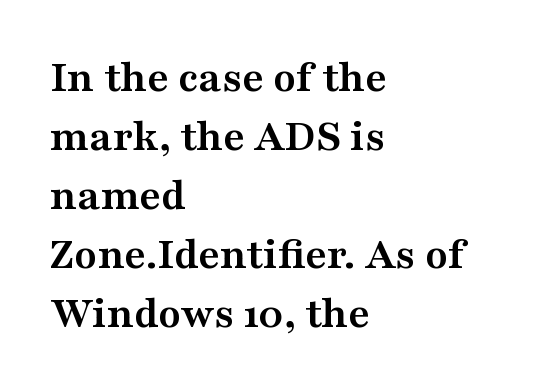
Every row of glyphs begins at an identical x-position on the left. The zone under the glyphs is completely vacant. Inter-character spacing is left at the font's built-in metrics. Varying glyph widths throughout — classic text-font behaviour. The font family rendered here belongs to the serif group. Vertical spacing — default.
